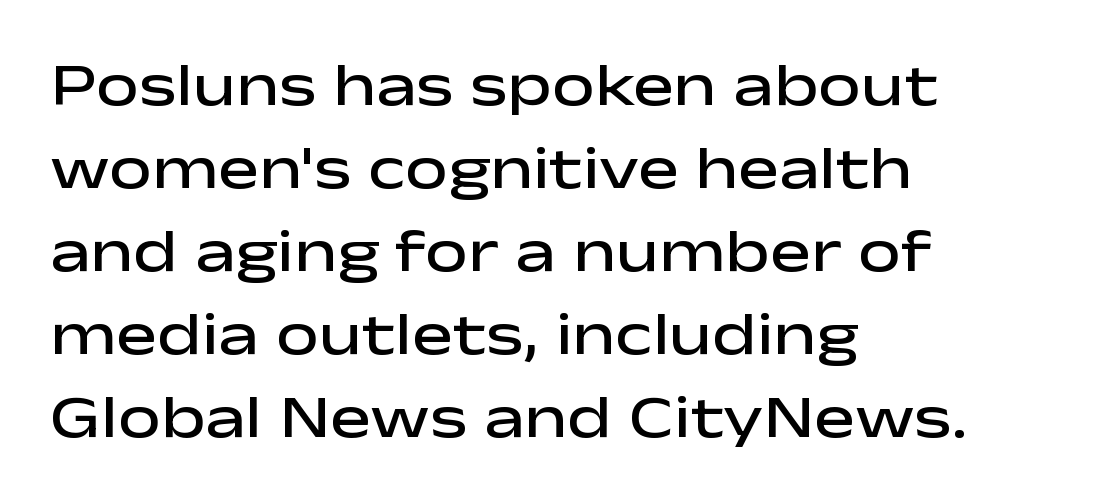
Q: Is the text bold? A: Semi-bold.
Q: Is the text italic (slanted)? A: No, it is upright.
Q: Is the typeface a serif or a sans-serif typeface? A: Sans-serif.
Q: Is the text underlined? A: No.
Q: How is the paragraph aligned? A: Left-aligned.
Q: Is the spacing between letters normal or unusually wide? A: Normal.
Q: Is the spacing between lines tight, normal or loose? A: Normal.
Q: Width (condensed, normal, or wide)? A: Wide.
Q: Stroke contrast? A: Low.
Q: x-height? A: Medium.
Q: Monospaced? A: No.
